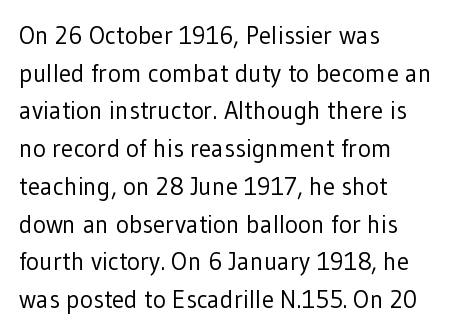
The image shows 25 px text type, upright; set left-aligned, normal line spacing (1.51x), normal letter spacing, not underlined.
